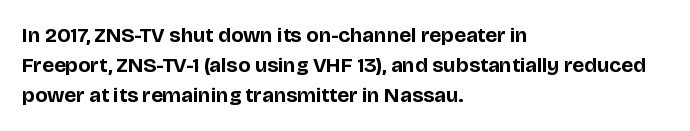
The image shows 21 px bold type, upright; set left-aligned, normal line spacing (1.43x), normal letter spacing, not underlined.
